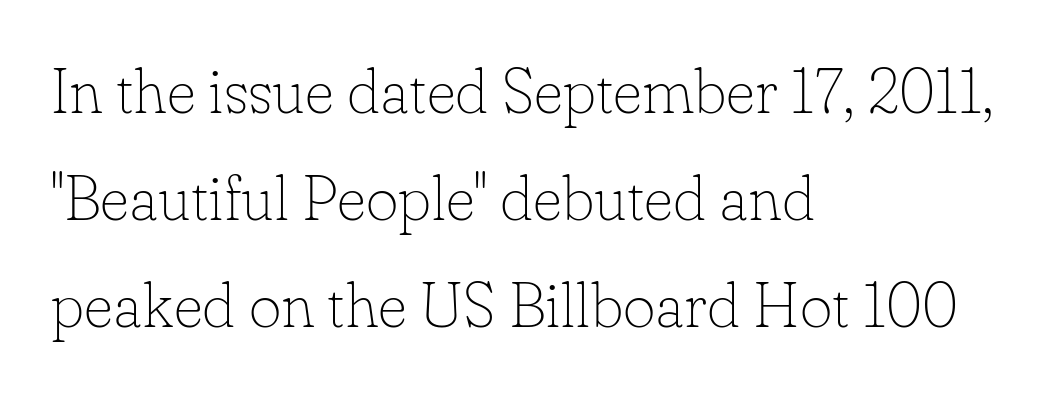
Rendered with straight, roman letterforms. The rendering uses natural spacing where letterforms have individual widths. Baseline-to-baseline distance is the conventional proportion of letter height. Every row of glyphs begins at an identical x-position on the left.
